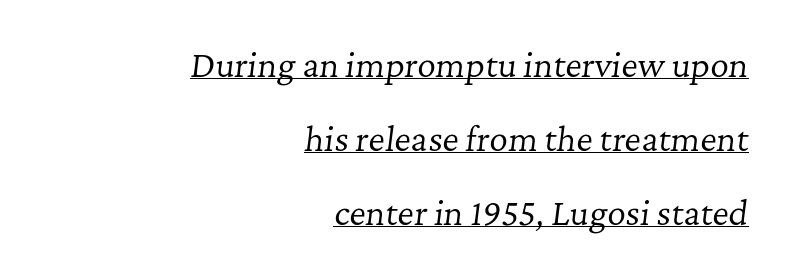
Letterform terminals end in serifs throughout the passage. Here the designer chose a conventional face with non-uniform glyph widths. A quiet, ordinary-to-light weight characterises the typeface. Notice how a bar underscores the lettering throughout.
